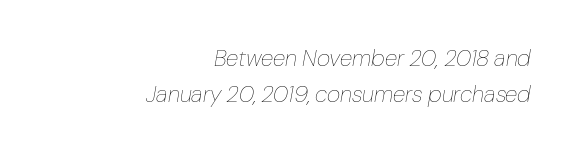
The image shows 23 px text type, italic (leaning right); set right-aligned, normal line spacing (1.57x), normal letter spacing, not underlined.
